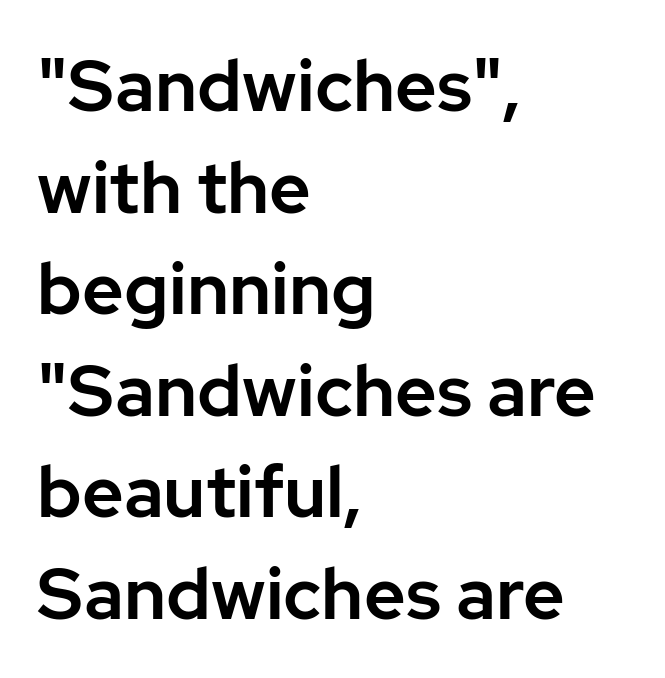
The image shows 72 px sans-serif type, upright; set left-aligned, normal line spacing (1.41x), normal letter spacing, not underlined; low stroke contrast and a medium x-height.
